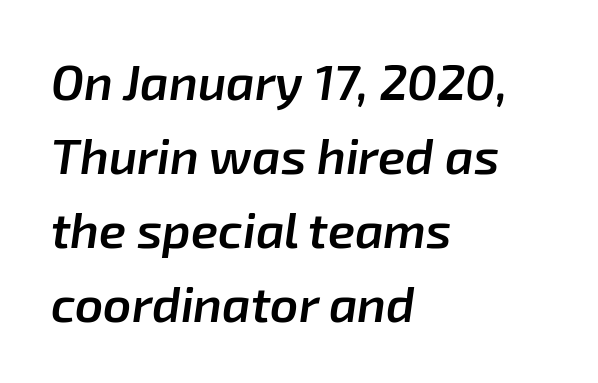
{"italic": "yes", "lean": "right", "slant_degrees": 8, "bold": "semi", "weight": "semibold", "width": "normal", "stroke_contrast": "low", "x_height": "medium", "monospaced": "no", "underline": "no", "align": "left", "line_spacing": "normal", "line_spacing_ratio": 1.51, "letter_spacing": "normal", "letter_spacing_em": 0.0, "glyph_px": 49}
